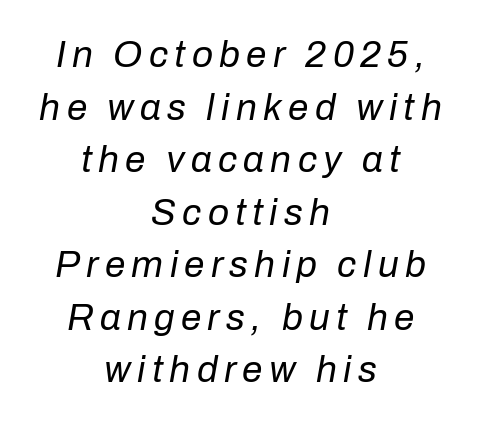
{"italic": "yes", "lean": "right", "slant_degrees": 10, "bold": "no", "weight": "regular", "width": "normal", "stroke_contrast": "low", "x_height": "medium", "monospaced": "no", "underline": "no", "align": "center", "line_spacing": "normal", "line_spacing_ratio": 1.42, "glyph_px": 37}
